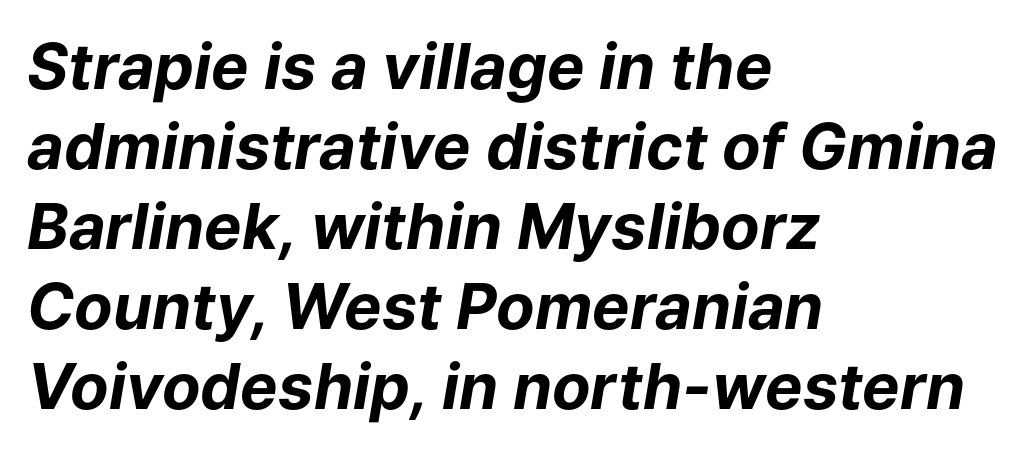
{"italic": "yes", "lean": "right", "slant_degrees": 9, "bold": "yes", "weight": "bold", "width": "normal", "stroke_contrast": "low", "x_height": "medium", "monospaced": "no", "underline": "no", "align": "left", "line_spacing": "normal", "line_spacing_ratio": 1.27, "letter_spacing": "normal", "letter_spacing_em": 0.0, "glyph_px": 63}
